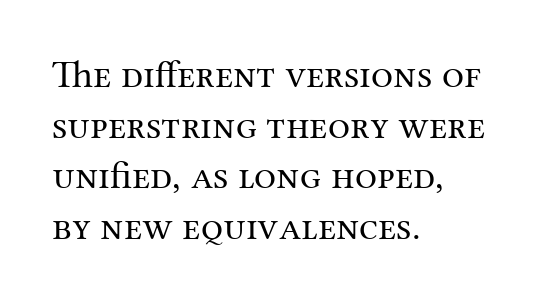
{"serif": "yes", "italic": "no", "bold": "no", "weight": "regular", "width": "normal", "stroke_contrast": "medium", "x_height": "medium", "monospaced": "no", "underline": "no", "align": "left", "line_spacing": "normal", "line_spacing_ratio": 1.3, "letter_spacing": "normal", "letter_spacing_em": 0.0, "glyph_px": 39}
